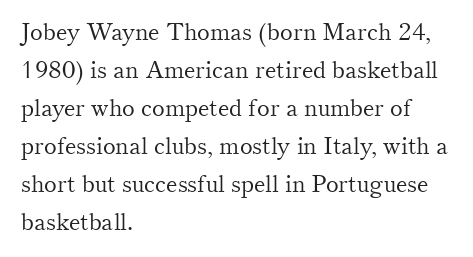
{"italic": "no", "bold": "no", "underline": "no", "align": "left", "line_spacing": "normal", "line_spacing_ratio": 1.58, "letter_spacing": "normal", "letter_spacing_em": 0.0, "glyph_px": 24}
